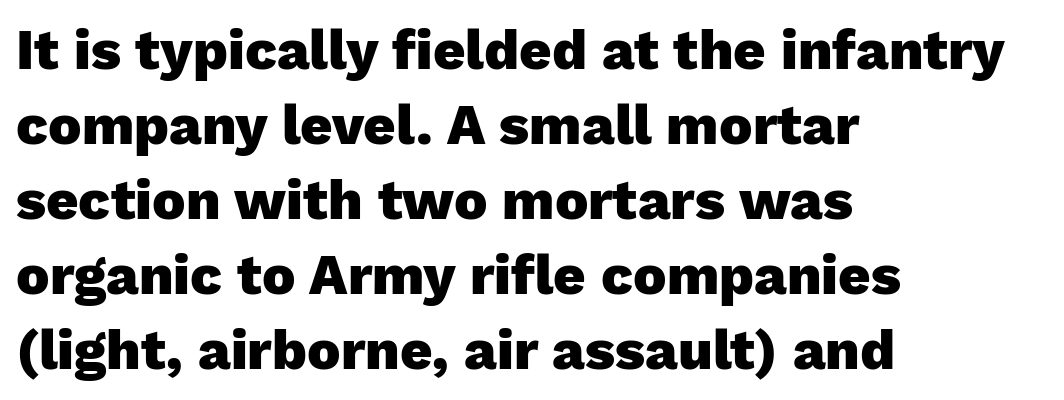
Tracking here is standard; glyphs follow each other at the usual distance. Rendered with straight, roman letterforms. Left-aligned paragraph, ragged on the right. Grotesque or geometric, the face here clearly has no serifs.
